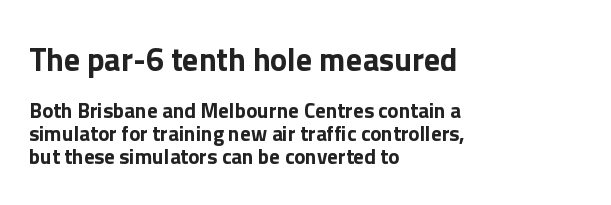
The image shows 32 px sans-serif type, upright; set left-aligned, tight line spacing (1.1x), normal letter spacing, not underlined; the first (top) block is 1.52x larger; low stroke contrast and a medium x-height.
